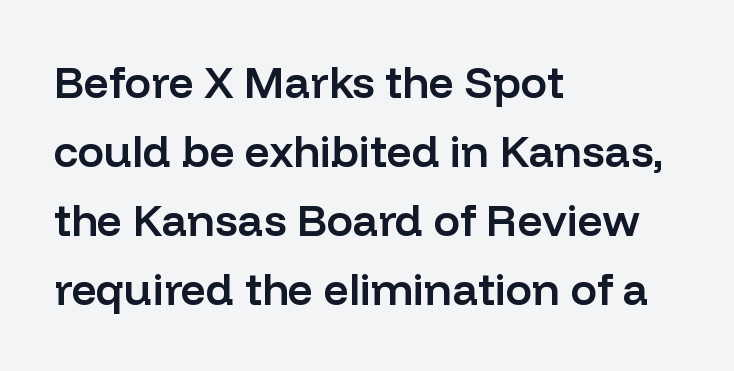
Q: Is the text bold? A: Semi-bold.
Q: Is the text italic (slanted)? A: No, it is upright.
Q: Is the typeface a serif or a sans-serif typeface? A: Sans-serif.
Q: Is the text underlined? A: No.
Q: How is the paragraph aligned? A: Left-aligned.
Q: Is the spacing between letters normal or unusually wide? A: Normal.
Q: Is the spacing between lines tight, normal or loose? A: Normal.
Q: Width (condensed, normal, or wide)? A: Normal.
Q: Stroke contrast? A: Low.
Q: x-height? A: Medium.
Q: Monospaced? A: No.
